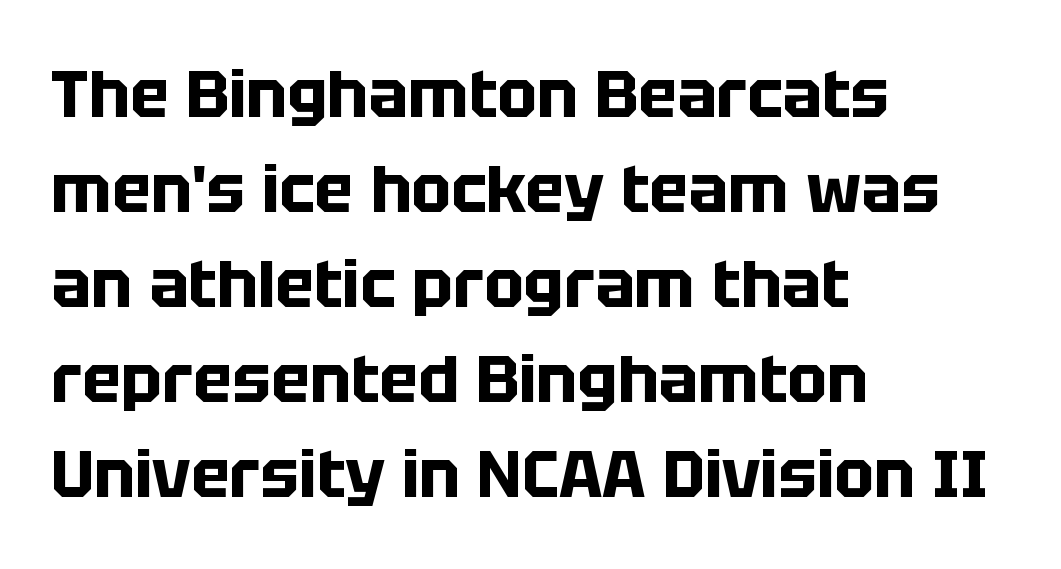
The letters advance in unequal steps, a hallmark of proportional type. The glyphs have the mass of a bold cut. A typesetter would mark this as roman, not italic. This sample is left-justified, so line endings fall wherever the words run out. The area under the type is left untouched. Short note: letters normally spaced.
